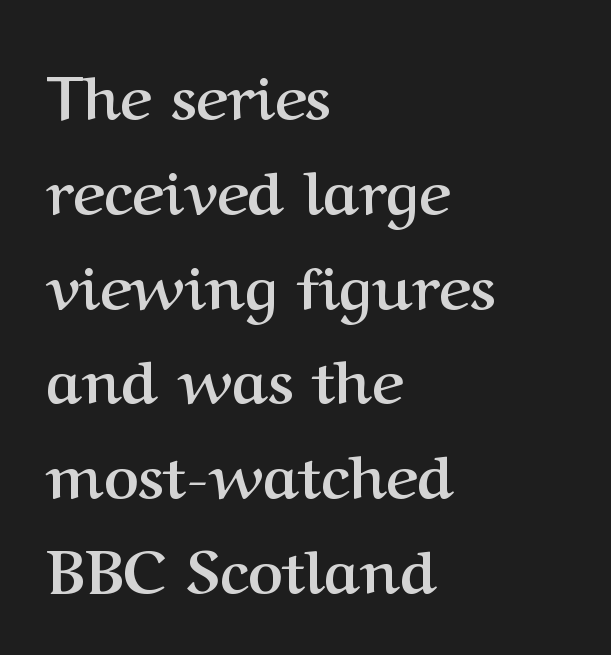
Q: Is the text bold? A: Yes.
Q: Is the text italic (slanted)? A: No, it is upright.
Q: Is the typeface a serif or a sans-serif typeface? A: Serif.
Q: Is the text underlined? A: No.
Q: How is the paragraph aligned? A: Left-aligned.
Q: Is the spacing between letters normal or unusually wide? A: Normal.
Q: Is the spacing between lines tight, normal or loose? A: Normal.
Q: Width (condensed, normal, or wide)? A: Normal.
Q: Stroke contrast? A: Medium.
Q: x-height? A: Medium.
Q: Monospaced? A: No.
